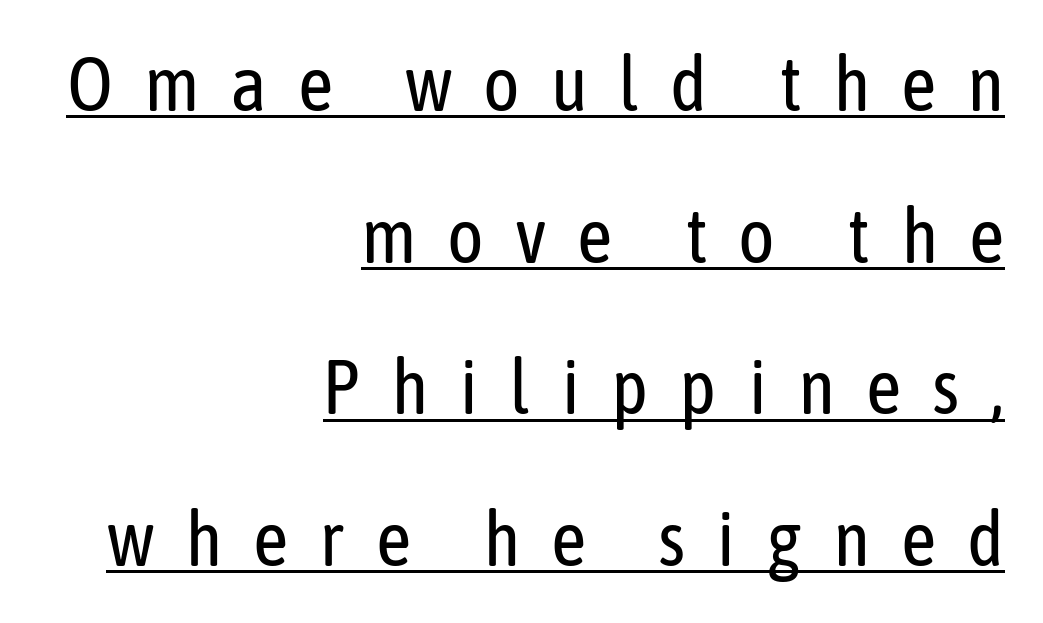
Characters remain perfectly vertical along every line. Nope, no serifs anywhere on these letters. This sample trades compactness for vertical openness between lines. Is the block centered? No — it sits flush against the right margin. This rendering widens character spacing well past its baseline value. Counters stay open thanks to moderate or lighter strokes.
